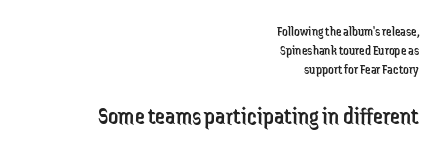
Q: Is the text bold? A: No.
Q: Is the text italic (slanted)? A: No, it is upright.
Q: Is the text underlined? A: No.
Q: How is the paragraph aligned? A: Right-aligned.
Q: Is the spacing between letters normal or unusually wide? A: Normal.
Q: Is the spacing between lines tight, normal or loose? A: Normal.
Q: Which block of text is set in a larger size, the first (top) or the second (bottom)? A: The second (bottom) one.
